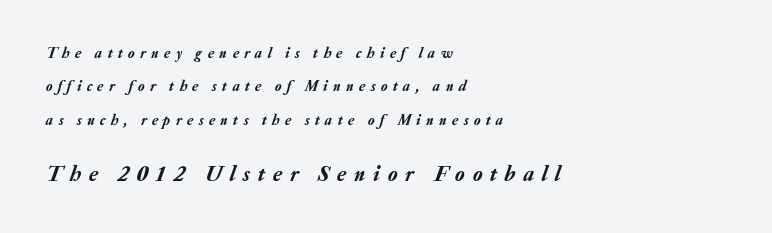
Q: Is the text italic (slanted)? A: Yes, it leans right by about 20 degrees.
Q: Is the text underlined? A: No.
Q: How is the paragraph aligned? A: Left-aligned.
Q: Is the spacing between letters normal or unusually wide? A: Unusually wide.
Q: Is the spacing between lines tight, normal or loose? A: Loose.
Q: Which block of text is set in a larger size, the first (top) or the second (bottom)? A: The second (bottom) one.
